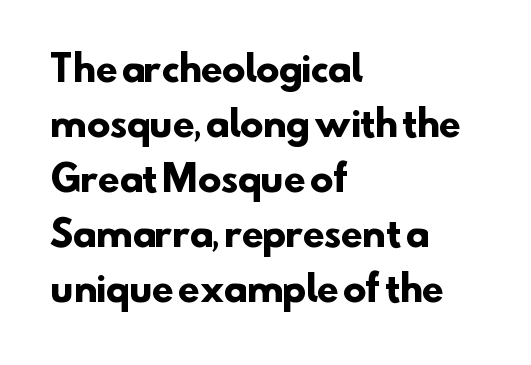
{"serif": "no", "bold": "yes", "weight": "heavy", "width": "normal", "stroke_contrast": "low", "x_height": "small", "monospaced": "no", "underline": "no", "align": "left", "line_spacing": "normal", "line_spacing_ratio": 1.57, "letter_spacing": "normal", "letter_spacing_em": 0.0, "glyph_px": 35}
